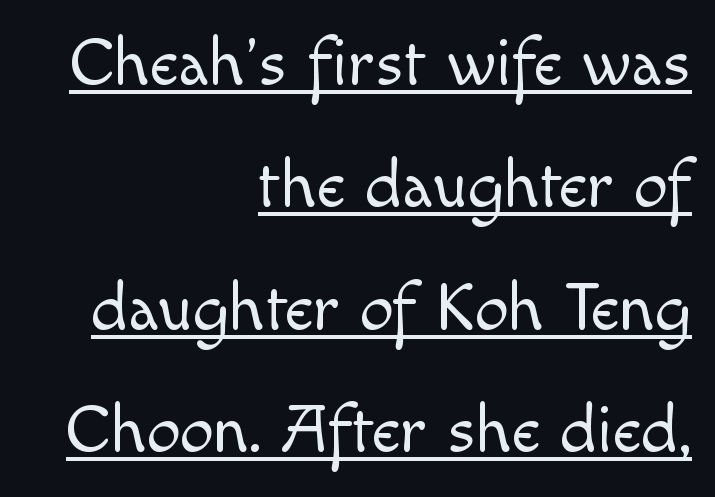
A quiet, ordinary-to-light weight characterises the typeface. Short and long lines alike share a common ending point at right. The horizontal fit of the characters is conventional and even. Caption: lettering with a line underneath. Each letter keeps its own natural width here, so spacing adapts to shape.
